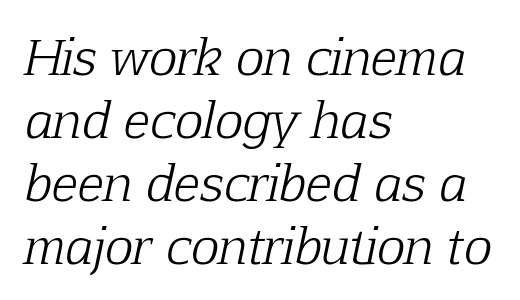
These glyphs show unthickened strokes, regular width or finer. You can tell from the footed stems that serif type was used. Is this a fixed-width face? No — the glyphs have proportional, varying widths. The lettering tilts uniformly, giving the passage an italic look. Each new line begins a customary step beneath the previous one.
